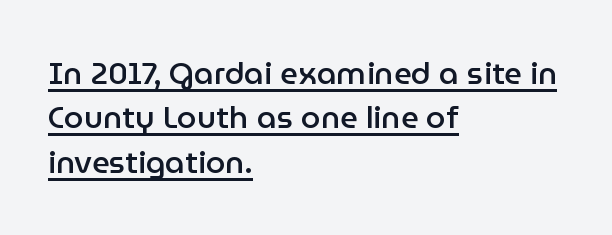
The image shows 31 px semibold sans-serif type, upright; set left-aligned, normal line spacing (1.43x), normal letter spacing, underlined; low stroke contrast and a medium x-height.
